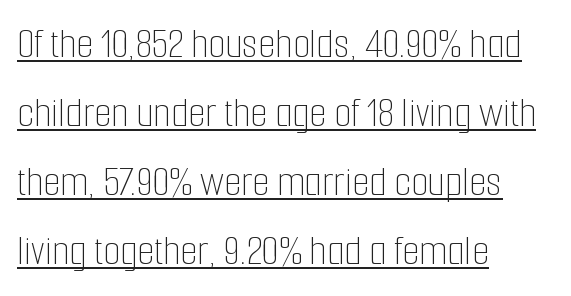
Q: Is the text bold? A: No.
Q: Is the text italic (slanted)? A: No, it is upright.
Q: Is the text underlined? A: Yes.
Q: How is the paragraph aligned? A: Left-aligned.
Q: Is the spacing between letters normal or unusually wide? A: Normal.
Q: Is the spacing between lines tight, normal or loose? A: Normal.
Q: Width (condensed, normal, or wide)? A: Condensed.
Q: Stroke contrast? A: Low.
Q: x-height? A: Medium.
Q: Monospaced? A: No.
